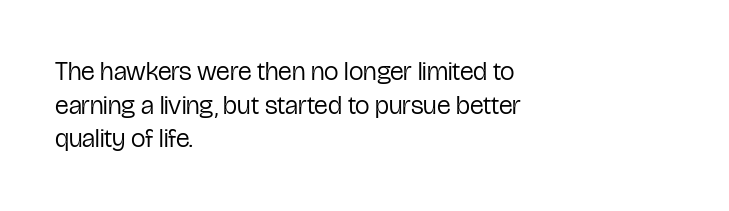
Interline gaps are of average width in this sample. In terms of posture, this sample is upright. Teacher's note: observe the even left margin — that is flush-left alignment. The cut favours lightness, reaching ordinary text weight at its darkest.
